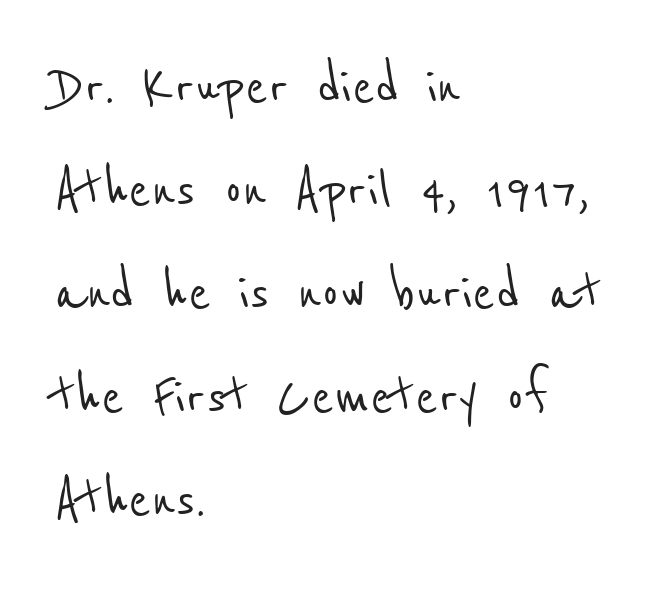
A typesetter would call this proportional, since set widths differ per character. The line texture is even and compact thanks to regular tracking. The face used here is a sans, in the tradition of grotesques and geometrics. Typeset ragged right — the left edge is the straight one. The strip under each line holds only bare page.
